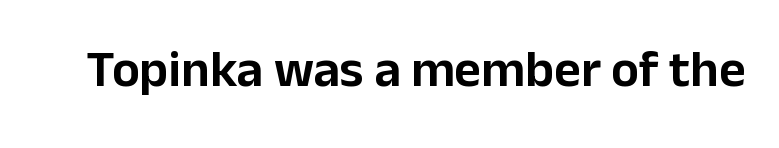
The image shows 52 px sans-serif type, upright; set normal letter spacing, not underlined; low stroke contrast and a medium x-height.
